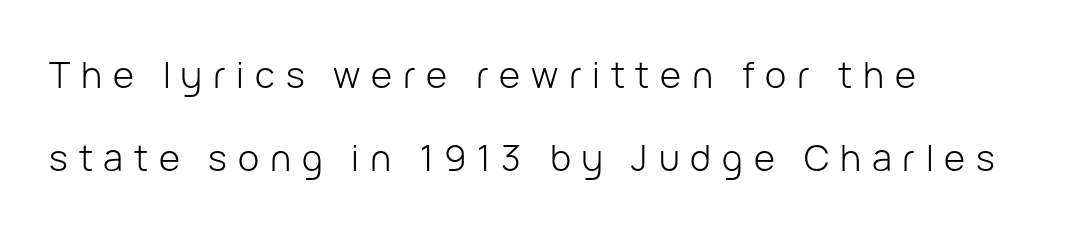
{"serif": "no", "italic": "no", "bold": "no", "weight": "light", "width": "normal", "stroke_contrast": "low", "x_height": "medium", "monospaced": "no", "underline": "no", "align": "left", "line_spacing": "loose", "line_spacing_ratio": 2.31, "letter_spacing": "wide", "letter_spacing_em": 0.3, "glyph_px": 36}
